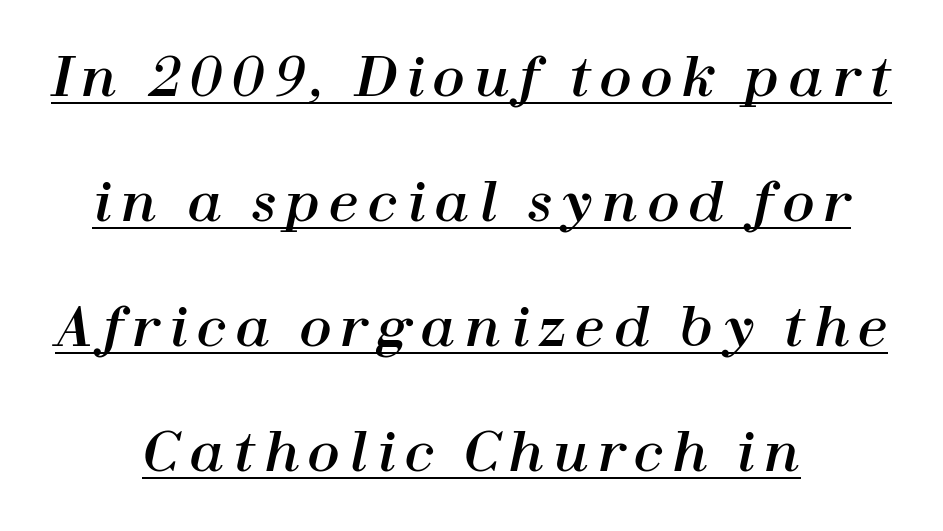
The lines are quadded center. The typography opts for an oblique posture over an upright one. A rule runs beneath these lines of type. Here the designer chose a conventional face with non-uniform glyph widths. Baseline-to-baseline distance is far greater than the letter height.
